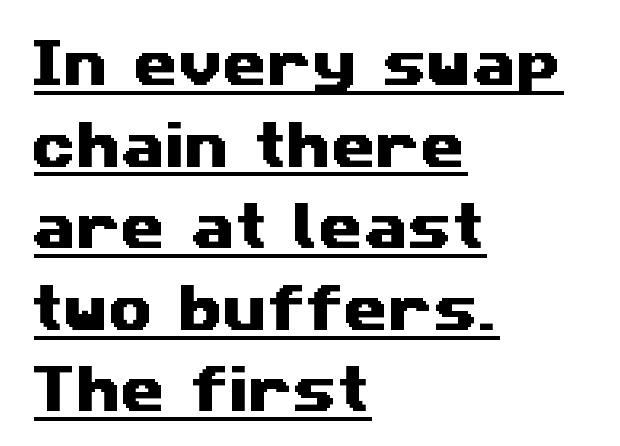
Line spacing here is normal. Typographically, this falls in the sans-serif category. The passage is arranged the way most books set body copy — flush left. Varying glyph widths throughout — classic text-font behaviour.
